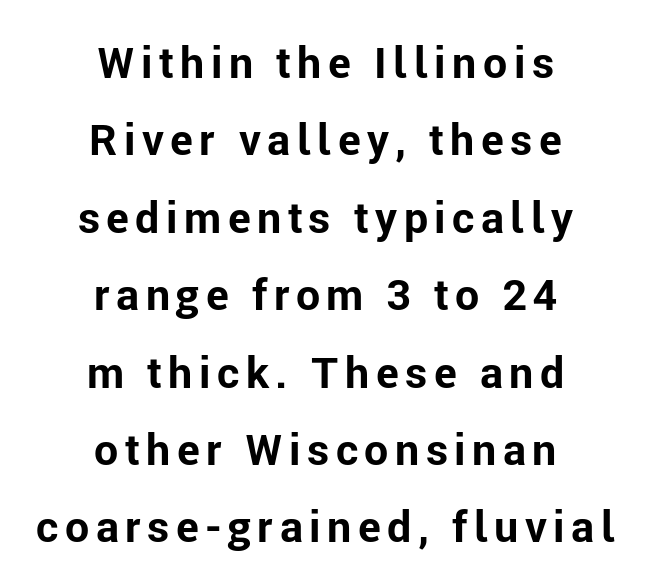
Q: Is the text bold? A: Yes.
Q: Is the text italic (slanted)? A: No, it is upright.
Q: Is the typeface a serif or a sans-serif typeface? A: Sans-serif.
Q: Is the text underlined? A: No.
Q: How is the paragraph aligned? A: Centered.
Q: Width (condensed, normal, or wide)? A: Normal.
Q: Stroke contrast? A: Low.
Q: x-height? A: Medium.
Q: Monospaced? A: No.
